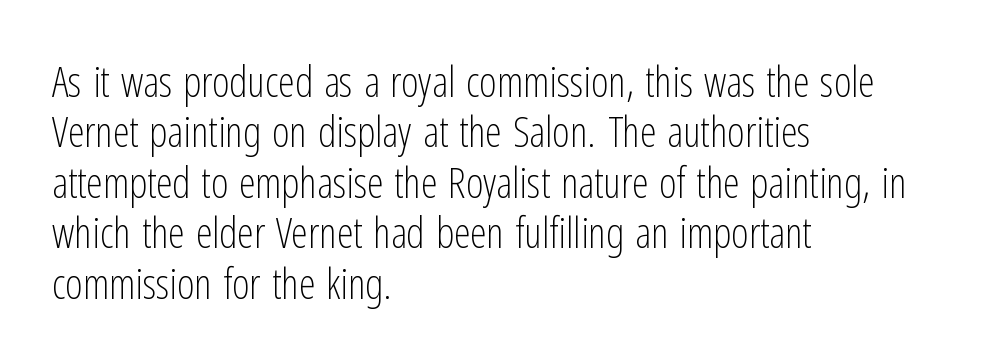
The image shows 42 px light, condensed sans-serif type, upright; set left-aligned, line spacing 1.2x, normal letter spacing, not underlined; low stroke contrast and a medium x-height.
